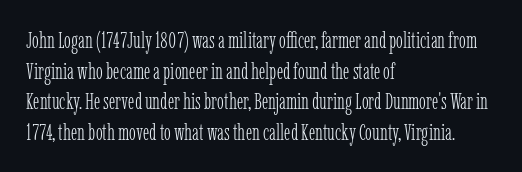
The image shows 23 px text type, upright; set left-aligned, normal line spacing (1.33x), normal letter spacing, not underlined.
